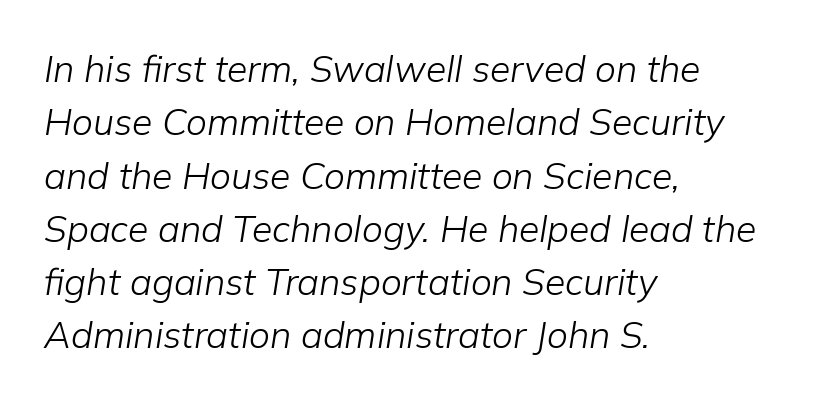
Q: Is the text bold? A: No.
Q: Is the text italic (slanted)? A: Yes, it leans right by about 9 degrees.
Q: Is the text underlined? A: No.
Q: How is the paragraph aligned? A: Left-aligned.
Q: Is the spacing between letters normal or unusually wide? A: Normal.
Q: Is the spacing between lines tight, normal or loose? A: Normal.
Q: Width (condensed, normal, or wide)? A: Normal.
Q: Stroke contrast? A: Low.
Q: x-height? A: Medium.
Q: Monospaced? A: No.
